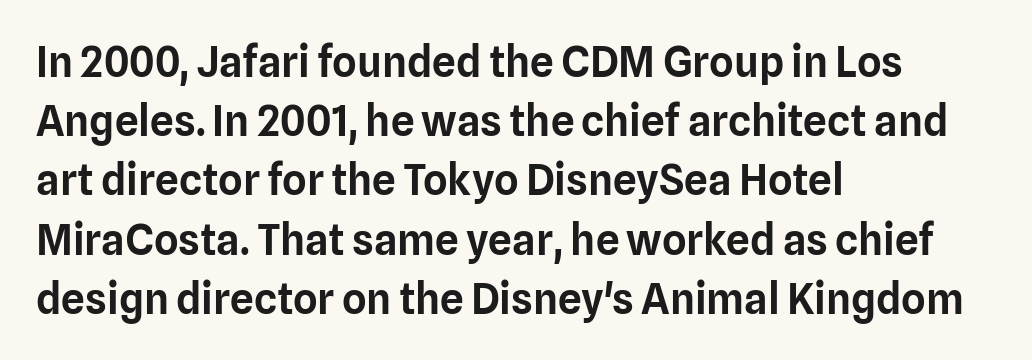
Q: Is the text italic (slanted)? A: No, it is upright.
Q: Is the typeface a serif or a sans-serif typeface? A: Sans-serif.
Q: Is the text underlined? A: No.
Q: How is the paragraph aligned? A: Left-aligned.
Q: Is the spacing between letters normal or unusually wide? A: Normal.
Q: Is the spacing between lines tight, normal or loose? A: Normal.
Q: Width (condensed, normal, or wide)? A: Normal.
Q: Stroke contrast? A: Low.
Q: x-height? A: Medium.
Q: Monospaced? A: No.
